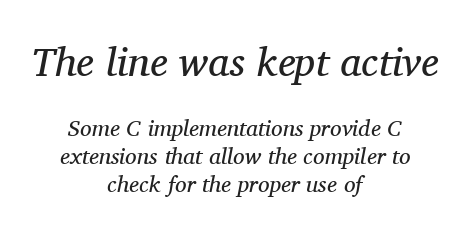
{"serif": "yes", "italic": "yes", "lean": "right", "slant_degrees": 11, "bold": "no", "weight": "regular", "width": "normal", "stroke_contrast": "medium", "x_height": "medium", "monospaced": "no", "underline": "no", "align": "center", "line_spacing_ratio": 1.21, "letter_spacing": "normal", "letter_spacing_em": 0.0, "larger_block": "first", "size_ratio": 1.78, "glyph_px": 41}
